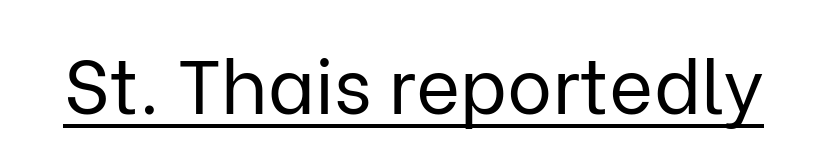
{"serif": "no", "italic": "no", "bold": "no", "weight": "regular", "width": "normal", "stroke_contrast": "low", "x_height": "medium", "monospaced": "no", "underline": "yes", "letter_spacing": "normal", "letter_spacing_em": 0.0, "glyph_px": 76}
